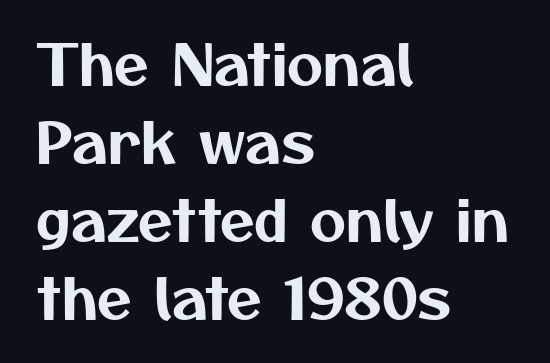
The image shows 56 px sans-serif type; set left-aligned, normal line spacing (1.39x), normal letter spacing, not underlined; medium stroke contrast and a medium x-height.
